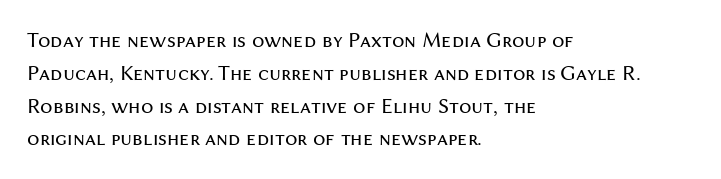
The image shows 22 px text type, upright; set left-aligned, normal line spacing (1.49x), normal letter spacing, not underlined.
